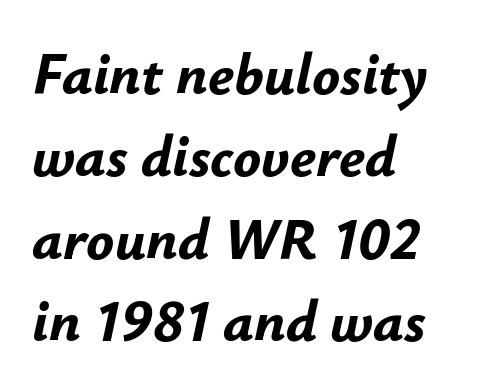
Compared with typical paragraphs, the rows here are spaced about the same. You'd pick this weight for a headline — it's a proper bold. The area under the type is left untouched. Characters are canted at an angle relative to the baseline's perpendicular. Teacher's note: observe the even left margin — that is flush-left alignment.
